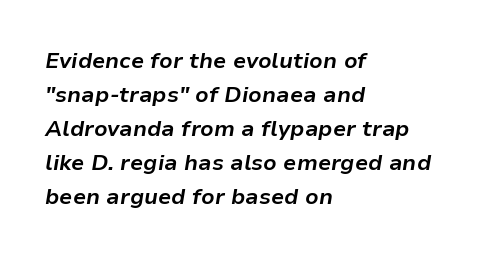
This sample uses plain, unmodified letter spacing. The font's italic variant was chosen for this text. The passage is arranged the way most books set body copy — flush left. Plenty of ink on the page — the face is bold. Plain, unruled lines of type.
